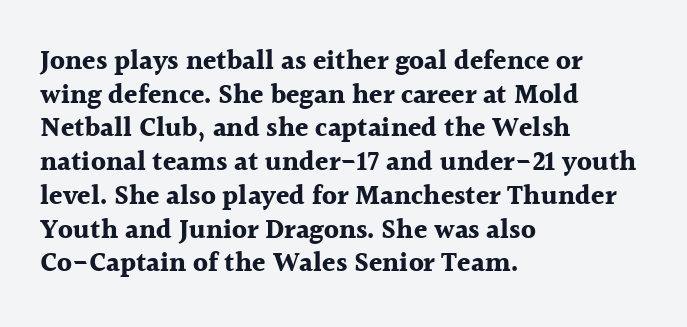
Its strokes are broad and dark, the hallmark of bold type. It's the straight-up-and-down kind of type. Regular leading. Caption: standard tracking, unaltered.
